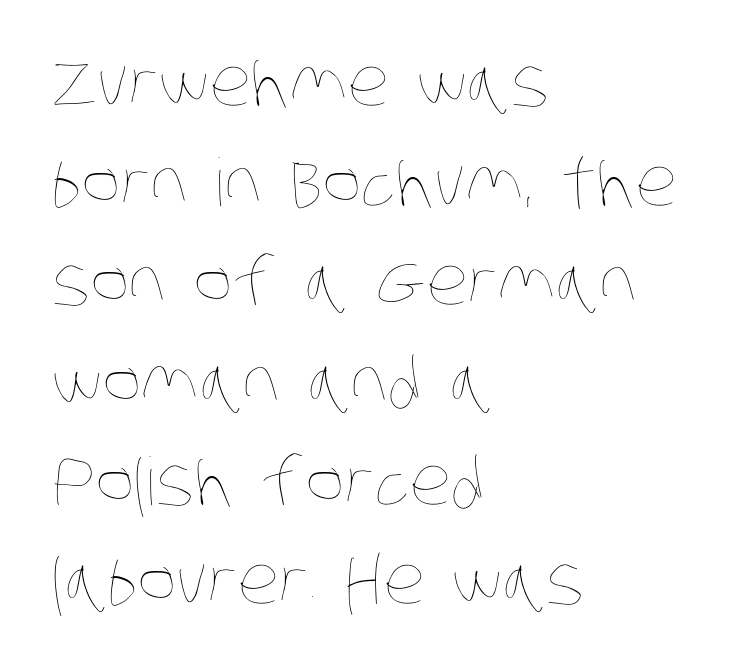
In terms of letterspacing, this is plain default setting. Counters stay open thanks to moderate or lighter strokes. The letters advance in unequal steps, a hallmark of proportional type. Only glyphs here, with clear space below each row.
